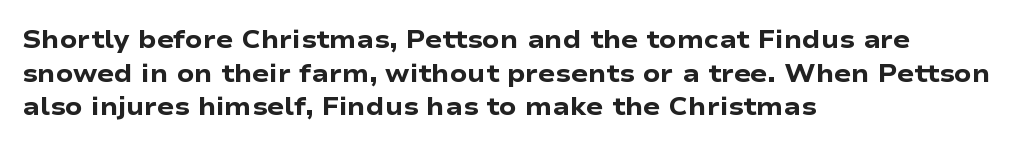
Students, note that the glyphs here touch the page at normal intervals. Chunky letters — that's bold for sure. Descenders are the only things crossing below the line. Notice how the passage keeps a crisp vertical edge on the left only.
